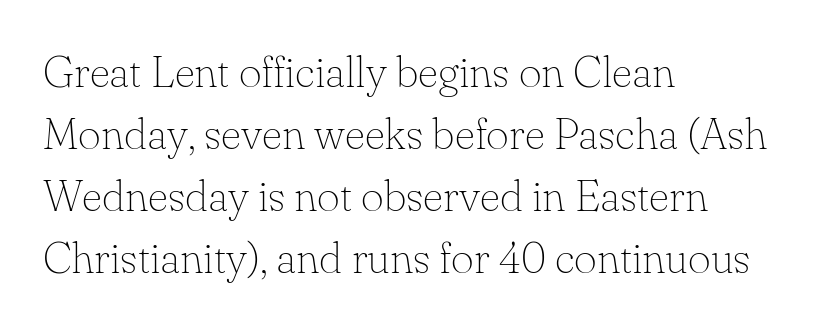
Q: Is the text bold? A: No.
Q: Is the text italic (slanted)? A: No, it is upright.
Q: Is the typeface a serif or a sans-serif typeface? A: Serif.
Q: Is the text underlined? A: No.
Q: How is the paragraph aligned? A: Left-aligned.
Q: Is the spacing between letters normal or unusually wide? A: Normal.
Q: Is the spacing between lines tight, normal or loose? A: Normal.
Q: Width (condensed, normal, or wide)? A: Normal.
Q: Stroke contrast? A: Low.
Q: x-height? A: Small.
Q: Monospaced? A: No.
